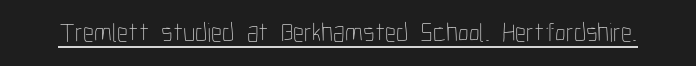
{"italic": "no", "bold": "no", "underline": "yes", "letter_spacing": "normal", "letter_spacing_em": 0.0, "glyph_px": 27}
